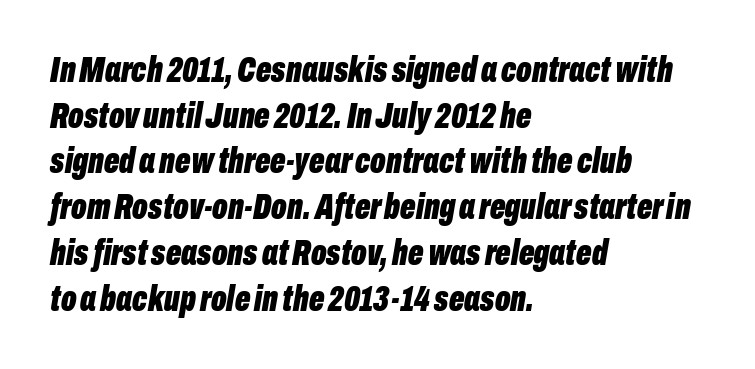
{"italic": "yes", "lean": "right", "slant_degrees": 10, "bold": "yes", "weight": "bold", "width": "condensed", "stroke_contrast": "low", "x_height": "medium", "monospaced": "no", "underline": "no", "align": "left", "line_spacing": "normal", "line_spacing_ratio": 1.27, "letter_spacing": "normal", "letter_spacing_em": 0.0, "glyph_px": 36}
